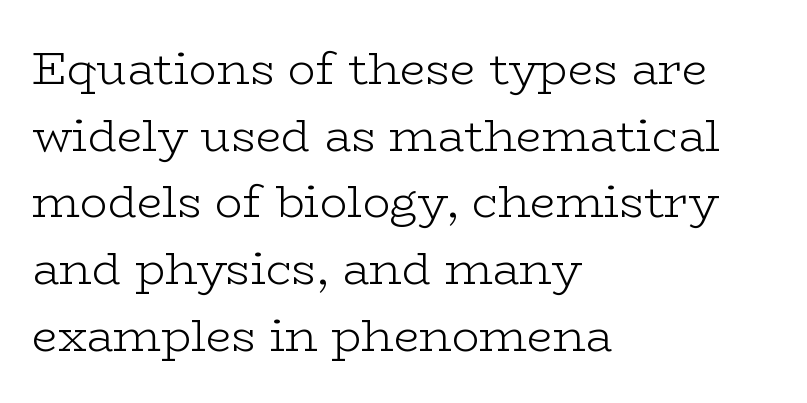
Q: Is the text bold? A: No.
Q: Is the text italic (slanted)? A: No, it is upright.
Q: Is the typeface a serif or a sans-serif typeface? A: Serif.
Q: Is the text underlined? A: No.
Q: How is the paragraph aligned? A: Left-aligned.
Q: Is the spacing between letters normal or unusually wide? A: Normal.
Q: Is the spacing between lines tight, normal or loose? A: Normal.
Q: Width (condensed, normal, or wide)? A: Wide.
Q: Stroke contrast? A: Low.
Q: x-height? A: Medium.
Q: Monospaced? A: No.
